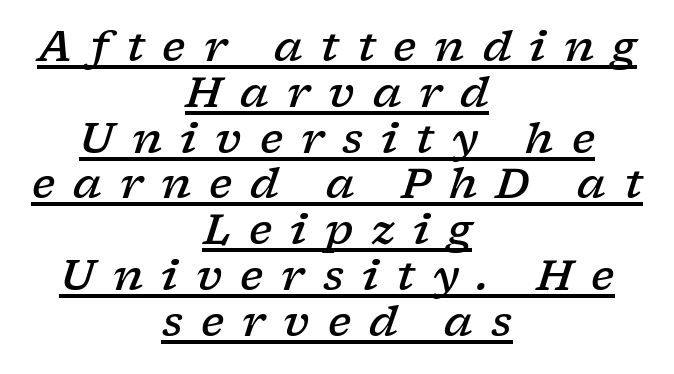
The image shows 42 px semibold, wide serif type, italic (leaning right); set centered, tight line spacing (1.09x), unusually wide letter spacing (+0.43 em), underlined; low stroke contrast and a medium x-height.
